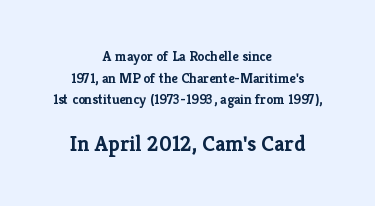
{"italic": "no", "bold": "yes", "underline": "no", "align": "center", "line_spacing": "normal", "line_spacing_ratio": 1.54, "letter_spacing": "normal", "letter_spacing_em": 0.0, "larger_block": "second", "size_ratio": 1.57, "glyph_px": 22}
